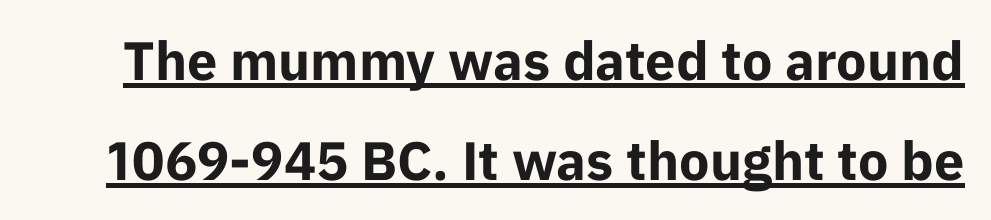
{"serif": "no", "italic": "no", "bold": "yes", "weight": "bold", "width": "normal", "stroke_contrast": "low", "x_height": "medium", "monospaced": "no", "underline": "yes", "line_spacing_ratio": 1.86, "letter_spacing": "normal", "letter_spacing_em": 0.0, "glyph_px": 54}
